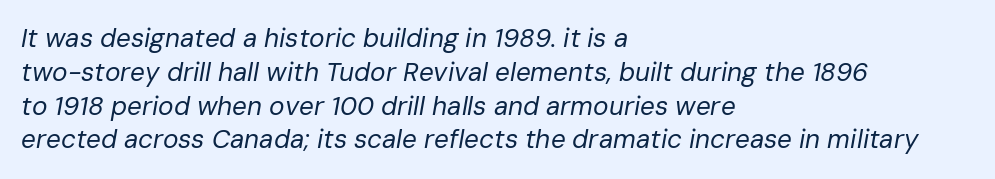
The image shows 26 px text type, italic (leaning right); set left-aligned, normal line spacing (1.3x), normal letter spacing, not underlined.
